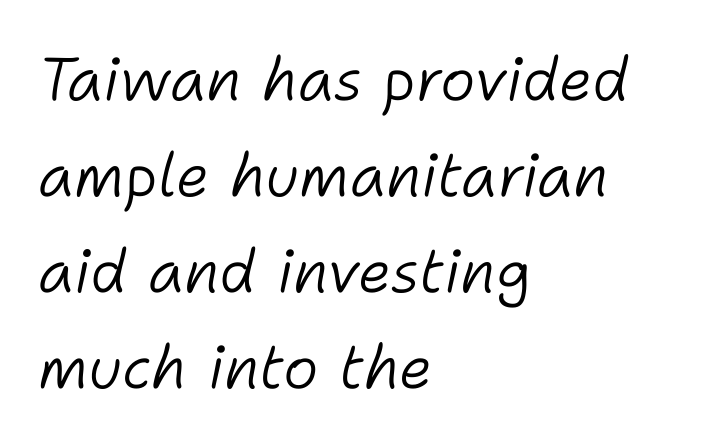
The typography opts for an oblique posture over an upright one. The foot of each line stays bare and open. Visually the block forms a straight wall on the left and a jagged coastline on the right. Here the designer chose a conventional face with non-uniform glyph widths. Is the letter spacing exaggerated? No — it looks like the ordinary default. Weight: regular or lighter.
